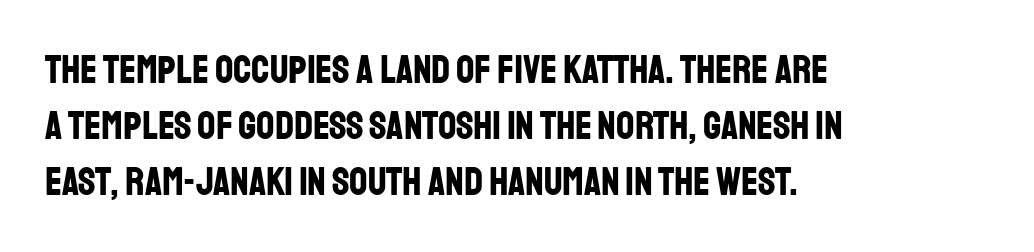
Q: Is the text bold? A: Yes.
Q: Is the text italic (slanted)? A: No, it is upright.
Q: Is the typeface a serif or a sans-serif typeface? A: Sans-serif.
Q: Is the text underlined? A: No.
Q: How is the paragraph aligned? A: Left-aligned.
Q: Is the spacing between letters normal or unusually wide? A: Normal.
Q: Is the spacing between lines tight, normal or loose? A: Normal.
Q: Width (condensed, normal, or wide)? A: Condensed.
Q: Stroke contrast? A: Low.
Q: x-height? A: Large.
Q: Monospaced? A: No.
